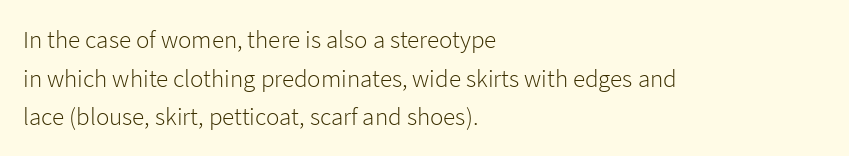
Q: Is the text bold? A: No.
Q: Is the text italic (slanted)? A: No, it is upright.
Q: Is the text underlined? A: No.
Q: How is the paragraph aligned? A: Left-aligned.
Q: Is the spacing between letters normal or unusually wide? A: Normal.
Q: Is the spacing between lines tight, normal or loose? A: Normal.
